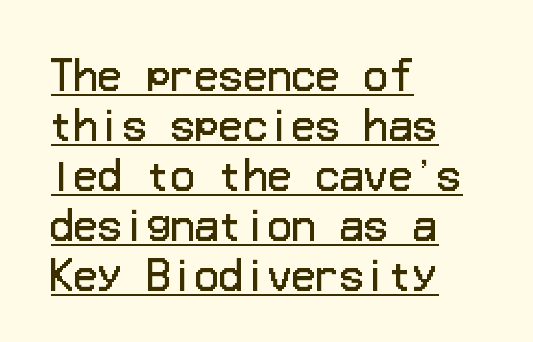
The image shows 40 px regular-weight sans-serif type, upright; set left-aligned, normal line spacing (1.25x), normal letter spacing, underlined; low stroke contrast and a medium x-height.
